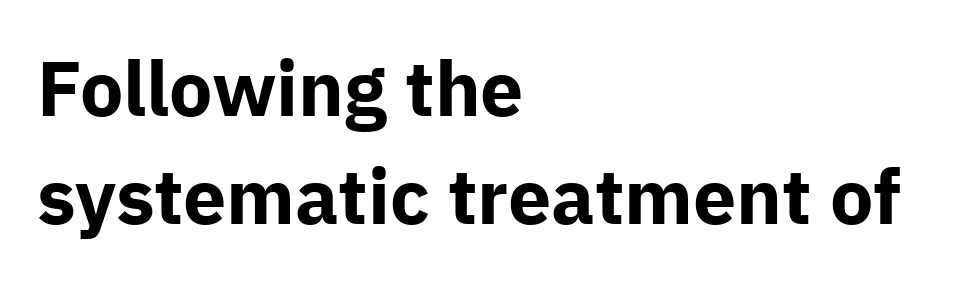
A typesetter would call this proportional, since set widths differ per character. Grotesque or geometric, the face here clearly has no serifs. The characters look thick and weighty, a clear bold. The rag falls on the right side of this text block. Upright lettering throughout.
